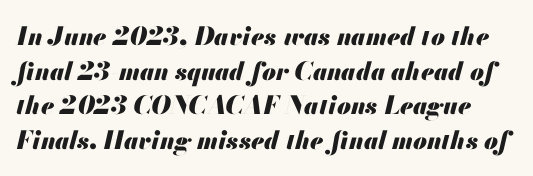
{"italic": "yes", "lean": "right", "slant_degrees": 13, "bold": "yes", "underline": "no", "line_spacing": "normal", "line_spacing_ratio": 1.39, "letter_spacing": "normal", "letter_spacing_em": 0.0, "glyph_px": 25}
